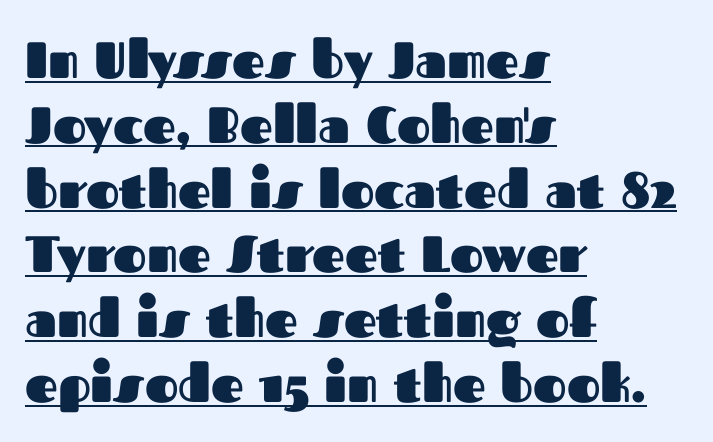
{"serif": "no", "italic": "no", "bold": "yes", "weight": "heavy", "width": "normal", "stroke_contrast": "medium", "x_height": "medium", "monospaced": "no", "underline": "yes", "align": "left", "line_spacing": "normal", "line_spacing_ratio": 1.27, "letter_spacing": "normal", "letter_spacing_em": 0.0, "glyph_px": 51}
